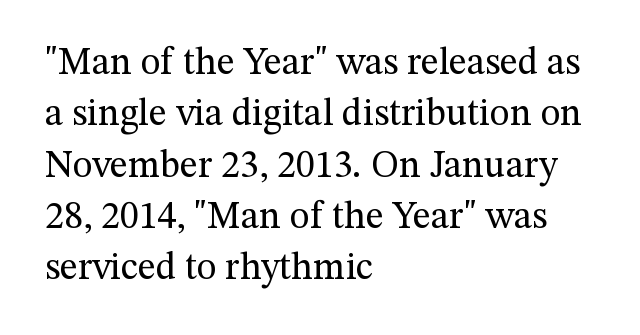
The image shows 38 px regular-weight serif type, upright; set left-aligned, normal line spacing (1.35x), normal letter spacing, not underlined; medium stroke contrast and a medium x-height.
